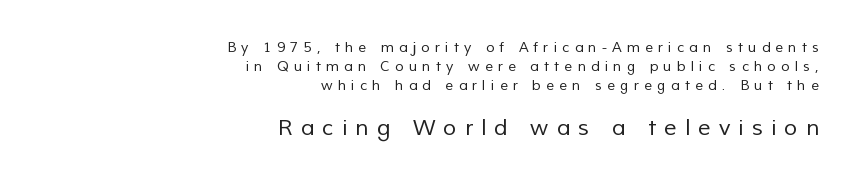
{"bold": "no", "underline": "no", "align": "right", "line_spacing": "normal", "line_spacing_ratio": 1.37, "letter_spacing": "wide", "letter_spacing_em": 0.37, "larger_block": "second", "size_ratio": 1.57, "glyph_px": 22}
